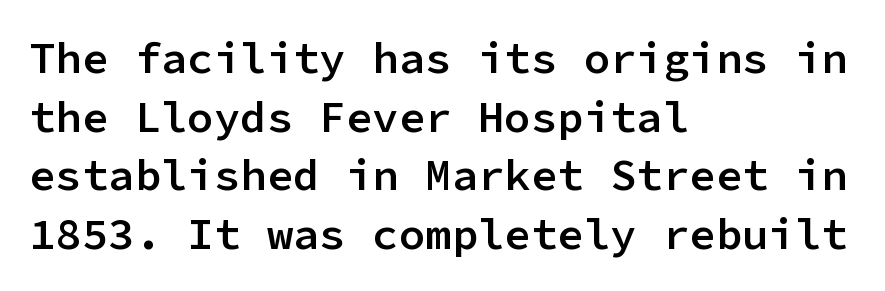
The image shows 44 px semibold sans-serif type, upright, monospaced; set left-aligned, normal line spacing (1.33x), normal letter spacing, not underlined; low stroke contrast and a medium x-height.
